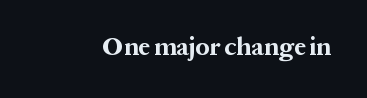
Underlining? Definitely not there. Strong, thick strokes mark this as bold type. This sample uses an upright cut, with every glyph sitting square on the baseline. A typesetter would call this zero additional tracking.
